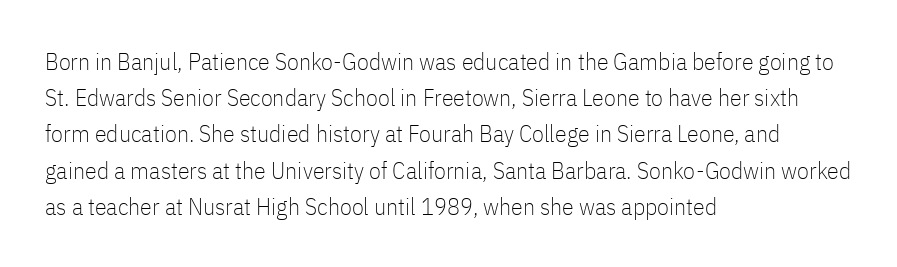
{"italic": "no", "bold": "no", "underline": "no", "align": "left", "line_spacing": "normal", "line_spacing_ratio": 1.51, "letter_spacing": "normal", "letter_spacing_em": 0.0, "glyph_px": 24}
